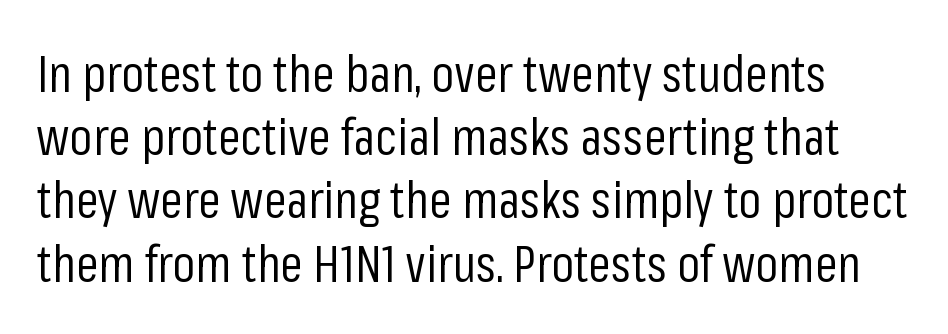
{"serif": "no", "italic": "no", "bold": "no", "weight": "regular", "width": "condensed", "stroke_contrast": "low", "x_height": "medium", "monospaced": "no", "underline": "no", "line_spacing_ratio": 1.24, "letter_spacing": "normal", "letter_spacing_em": 0.0, "glyph_px": 51}
